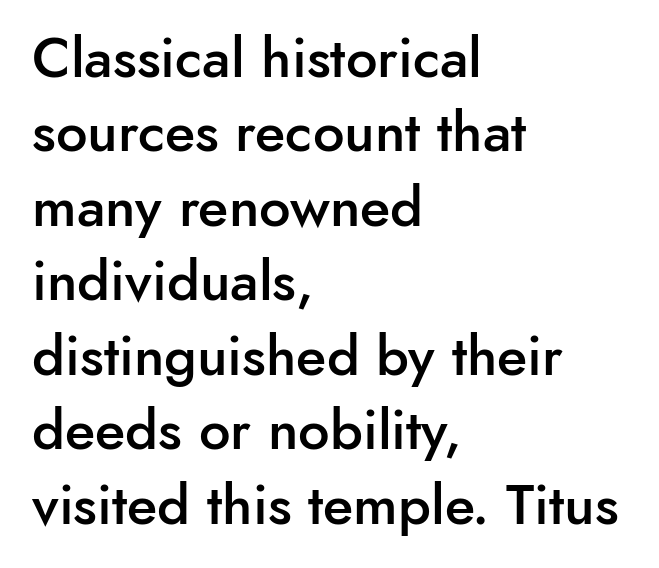
The image shows 56 px semibold sans-serif type, upright; set left-aligned, normal line spacing (1.33x), normal letter spacing, not underlined; low stroke contrast and a small x-height.
